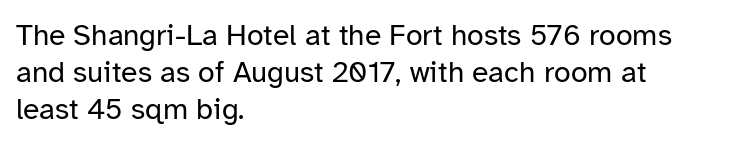
The image shows 30 px regular-weight sans-serif type, upright; set left-aligned, line spacing 1.23x, normal letter spacing, not underlined; low stroke contrast and a medium x-height.
